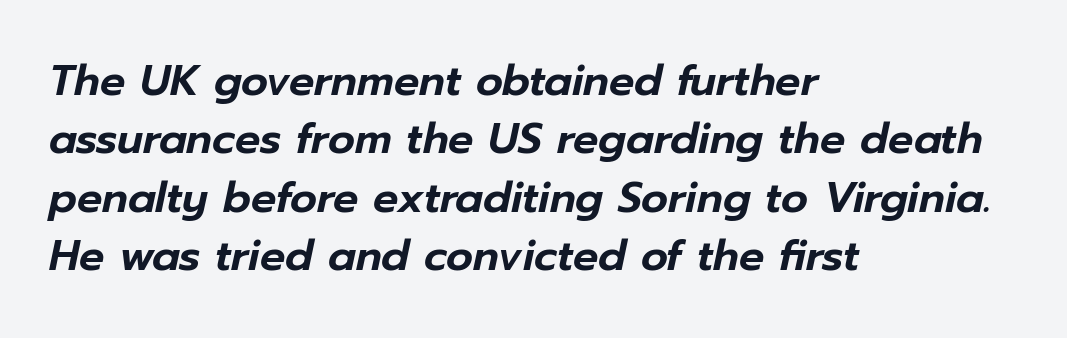
Nothing unusual about the tracking: characters are spaced as the font intends. The specimen reads as italic at a glance. Just letters on the line, the space beneath them empty. The rag falls on the right side of this text block. Interline gaps are of average width in this sample. This sample has the flowing, uneven cadence of proportional lettering.
